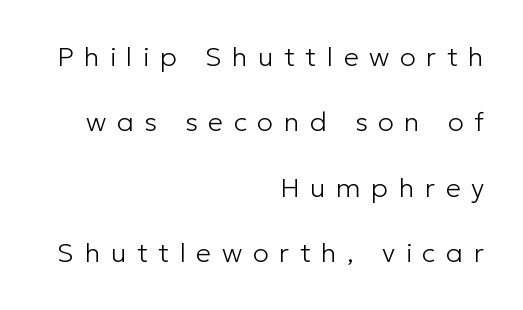
The image shows 27 px text type, upright; set right-aligned, loose line spacing (2.42x), unusually wide letter spacing (+0.39 em), not underlined.
